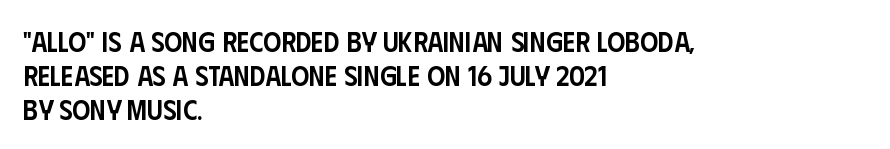
{"serif": "no", "italic": "no", "bold": "semi", "weight": "semibold", "width": "condensed", "stroke_contrast": "low", "x_height": "large", "monospaced": "no", "underline": "no", "align": "left", "line_spacing_ratio": 1.21, "letter_spacing": "normal", "letter_spacing_em": 0.0, "glyph_px": 28}
